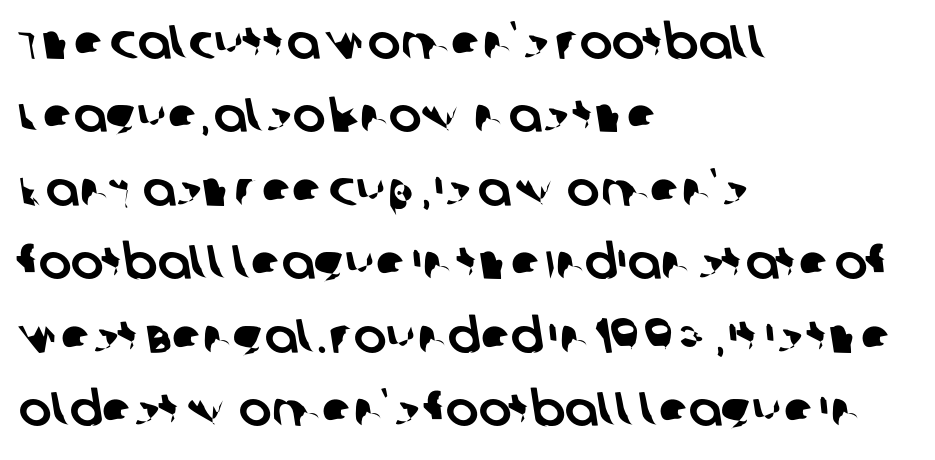
Q: Is the typeface a serif or a sans-serif typeface? A: Sans-serif.
Q: Is the text underlined? A: No.
Q: How is the paragraph aligned? A: Left-aligned.
Q: Is the spacing between letters normal or unusually wide? A: Normal.
Q: Is the spacing between lines tight, normal or loose? A: Normal.
Q: Width (condensed, normal, or wide)? A: Normal.
Q: Stroke contrast? A: Low.
Q: x-height? A: Large.
Q: Monospaced? A: No.
